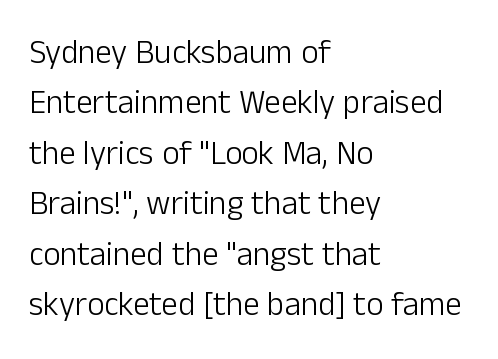
{"serif": "no", "italic": "no", "bold": "no", "weight": "light", "width": "normal", "stroke_contrast": "low", "x_height": "medium", "monospaced": "no", "underline": "no", "align": "left", "line_spacing": "normal", "line_spacing_ratio": 1.53, "letter_spacing": "normal", "letter_spacing_em": 0.0, "glyph_px": 33}
